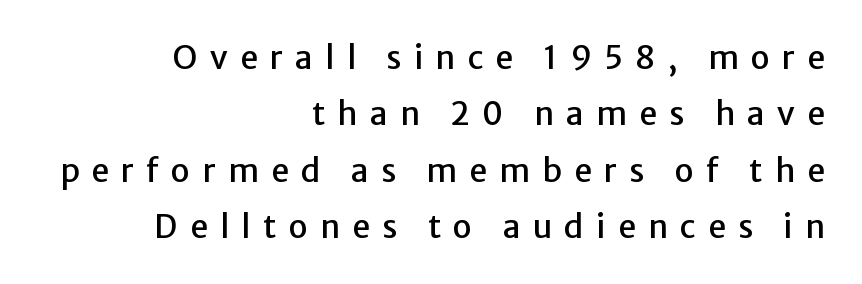
Q: Is the text italic (slanted)? A: No, it is upright.
Q: Is the typeface a serif or a sans-serif typeface? A: Sans-serif.
Q: Is the text underlined? A: No.
Q: How is the paragraph aligned? A: Right-aligned.
Q: Is the spacing between letters normal or unusually wide? A: Unusually wide.
Q: Width (condensed, normal, or wide)? A: Normal.
Q: Stroke contrast? A: Low.
Q: x-height? A: Medium.
Q: Monospaced? A: No.
